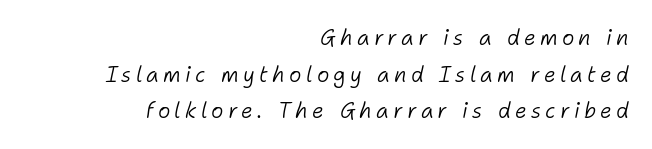
{"italic": "yes", "lean": "right", "slant_degrees": 11, "bold": "no", "underline": "no", "align": "right", "line_spacing_ratio": 1.74, "letter_spacing": "wide", "letter_spacing_em": 0.2, "glyph_px": 21}
